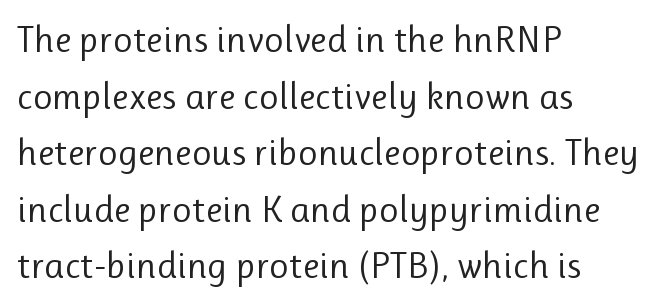
The passage shown is typed in a proportional face where columns would drift. Leftover space on each line is placed entirely after the last word. Is this a heavy cut? Hardly; it is regular or lighter. The baseline area is clear. No italicization has been applied; the sample stays upright. The glyphs in this specimen are sans serif.
